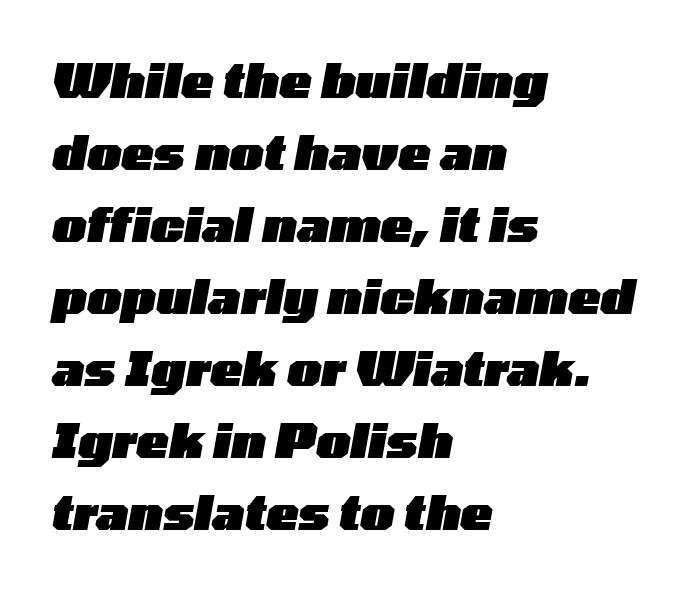
Looks like regular typesetting: each glyph gets only the width it needs. Nothing unusual about the tracking: characters are spaced as the font intends. This rendering features lettering with no underline. All the whitespace from short lines collects on the right.
